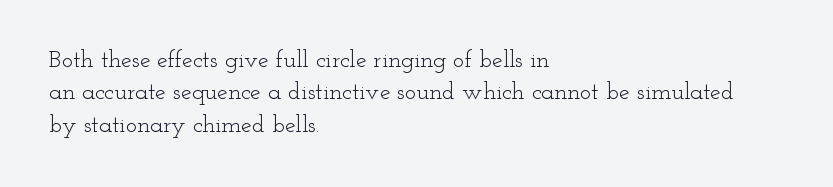
{"italic": "no", "bold": "no", "underline": "no", "align": "left", "line_spacing": "normal", "line_spacing_ratio": 1.35, "letter_spacing": "normal", "letter_spacing_em": 0.0, "glyph_px": 24}
